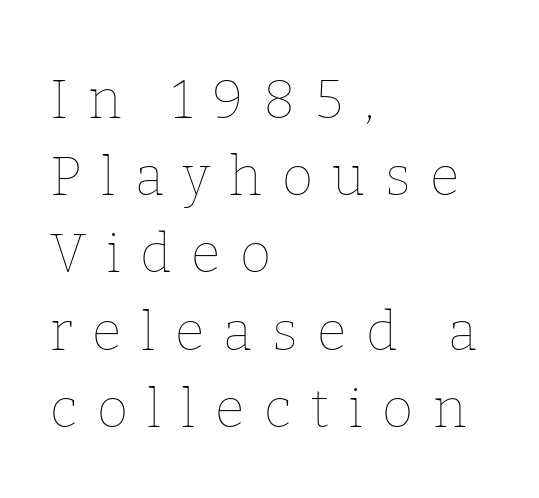
Q: Is the text bold? A: No.
Q: Is the text italic (slanted)? A: No, it is upright.
Q: Is the text underlined? A: No.
Q: How is the paragraph aligned? A: Left-aligned.
Q: Is the spacing between letters normal or unusually wide? A: Unusually wide.
Q: Is the spacing between lines tight, normal or loose? A: Normal.
Q: Width (condensed, normal, or wide)? A: Normal.
Q: Stroke contrast? A: Low.
Q: x-height? A: Medium.
Q: Monospaced? A: No.
